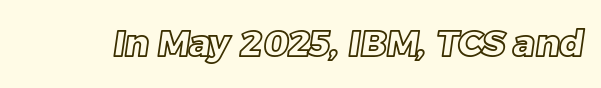
You could not count columns in this text — the font is proportionally spaced. The foot of each line stays bare and open. Does extra space separate the letters? No, they use regular spacing.
